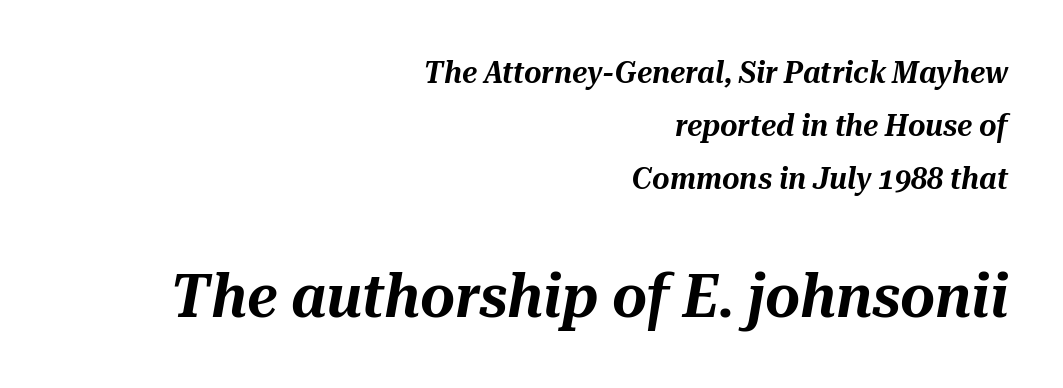
Q: Is the text italic (slanted)? A: Yes, it leans right by about 10 degrees.
Q: Is the text underlined? A: No.
Q: How is the paragraph aligned? A: Right-aligned.
Q: Is the spacing between letters normal or unusually wide? A: Normal.
Q: Which block of text is set in a larger size, the first (top) or the second (bottom)? A: The second (bottom) one.
Q: Width (condensed, normal, or wide)? A: Normal.
Q: Stroke contrast? A: Medium.
Q: x-height? A: Medium.
Q: Monospaced? A: No.
